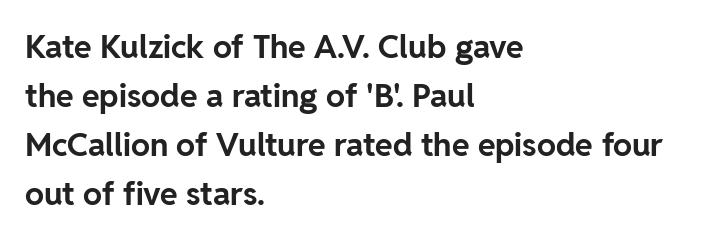
Q: Is the text bold? A: Yes.
Q: Is the text italic (slanted)? A: No, it is upright.
Q: Is the typeface a serif or a sans-serif typeface? A: Sans-serif.
Q: Is the text underlined? A: No.
Q: How is the paragraph aligned? A: Left-aligned.
Q: Is the spacing between letters normal or unusually wide? A: Normal.
Q: Is the spacing between lines tight, normal or loose? A: Normal.
Q: Width (condensed, normal, or wide)? A: Normal.
Q: Stroke contrast? A: Low.
Q: x-height? A: Medium.
Q: Monospaced? A: No.
